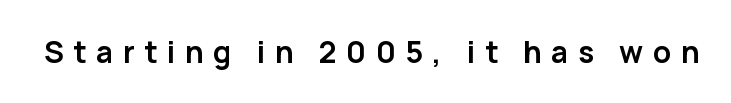
Q: Is the text bold? A: Yes.
Q: Is the text italic (slanted)? A: No, it is upright.
Q: Is the typeface a serif or a sans-serif typeface? A: Sans-serif.
Q: Is the text underlined? A: No.
Q: Is the spacing between letters normal or unusually wide? A: Unusually wide.
Q: Width (condensed, normal, or wide)? A: Normal.
Q: Stroke contrast? A: Low.
Q: x-height? A: Medium.
Q: Monospaced? A: No.
